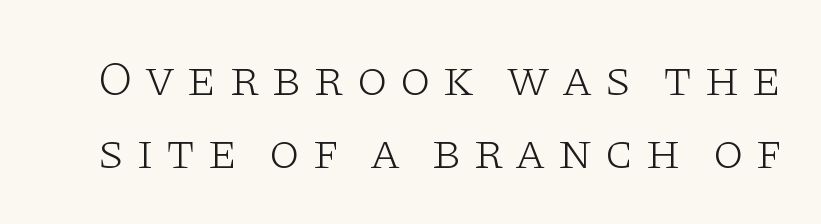
Caption: face not bold, strokes unweighted. The rendering uses a moderate line-height, typical for paragraphs. Typographically, this falls in the serif category. Words float on clear page, feet unadorned. Tracking value appears strongly positive — letters spread wide.
